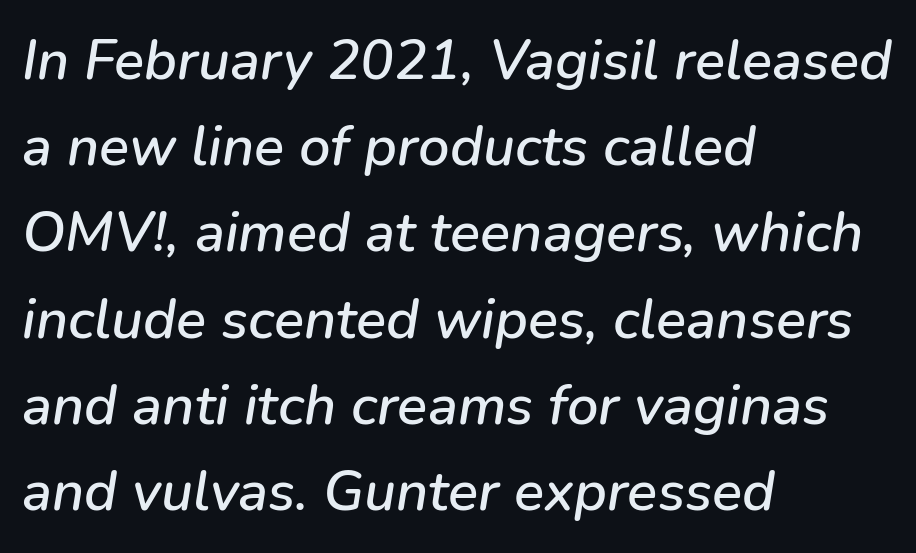
{"italic": "yes", "lean": "right", "slant_degrees": 9, "width": "normal", "stroke_contrast": "low", "x_height": "medium", "monospaced": "no", "underline": "no", "align": "left", "line_spacing": "normal", "line_spacing_ratio": 1.54, "letter_spacing": "normal", "letter_spacing_em": 0.0, "glyph_px": 56}
